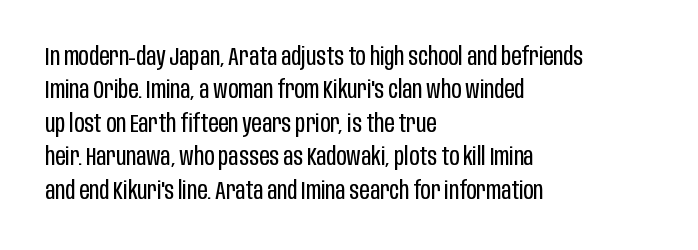
The image shows 25 px text type, upright; set left-aligned, normal line spacing (1.34x), normal letter spacing, not underlined.
